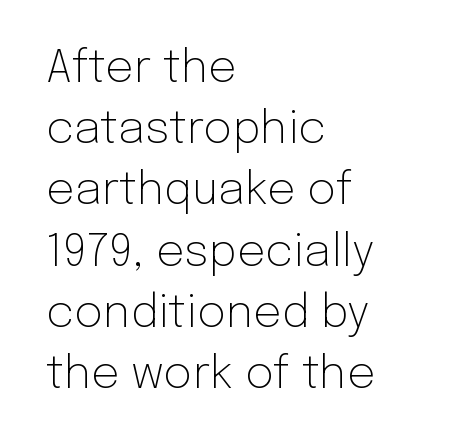
The glyphs in this specimen are sans serif. The line texture is even and compact thanks to regular tracking. Caption: multi-line text, flush left, ragged right. A normal amount of white space separates one row of letters from the next. The typeface has the unassuming heft of standard copy or less.
